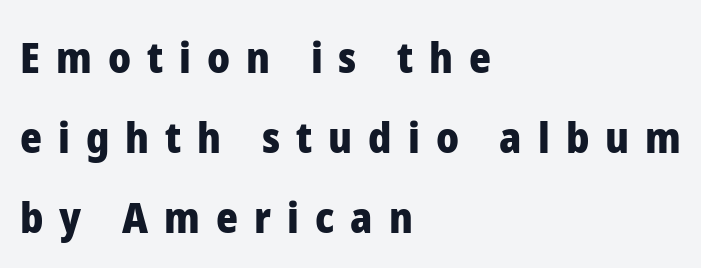
The image shows 42 px heavy sans-serif type, upright; set left-aligned, loose line spacing (1.9x), unusually wide letter spacing (+0.38 em), not underlined; low stroke contrast and a medium x-height.
